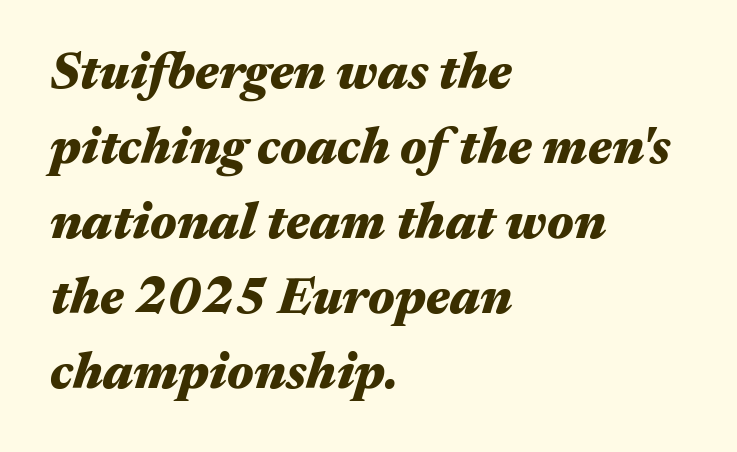
Between one letter and the next there's only the usual sliver of space. It's the slanting kind of type. Only glyphs here, with clear space below each row. Proportional: the letters do not fall into vertical columns.
